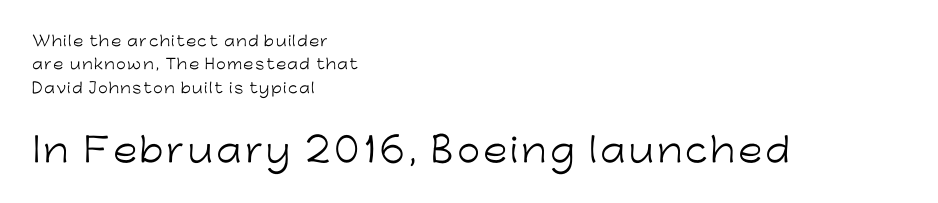
The type sits square on the baseline with zero lean. Compared with a centered layout, this one pins lines to the left instead. The passage shown begins with its smaller block and ends with its larger one. These lines sit exactly where default settings would place them. Here the designer chose a conventional face with non-uniform glyph widths.
